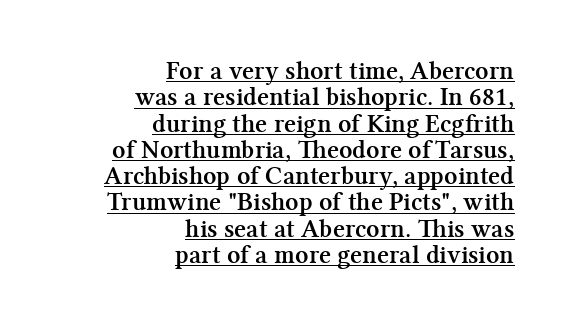
The image shows 26 px bold type, upright; set right-aligned, tight line spacing (1.01x), normal letter spacing, underlined.
